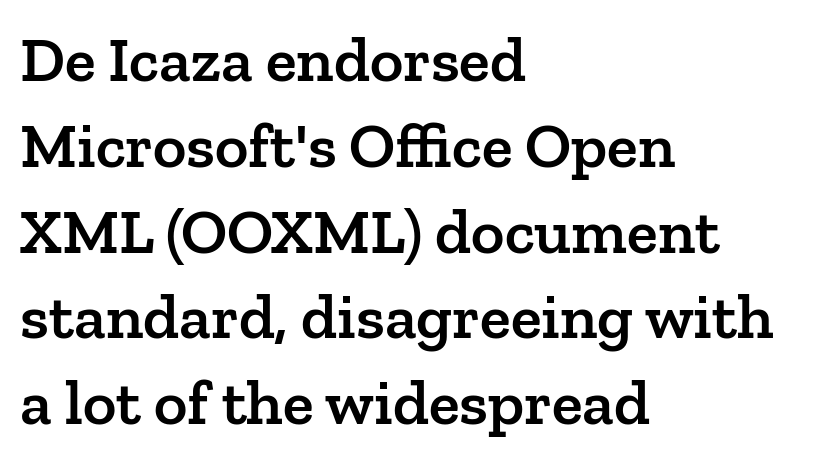
Q: Is the text bold? A: Semi-bold.
Q: Is the text italic (slanted)? A: No, it is upright.
Q: Is the typeface a serif or a sans-serif typeface? A: Serif.
Q: Is the text underlined? A: No.
Q: How is the paragraph aligned? A: Left-aligned.
Q: Is the spacing between letters normal or unusually wide? A: Normal.
Q: Is the spacing between lines tight, normal or loose? A: Normal.
Q: Width (condensed, normal, or wide)? A: Normal.
Q: Stroke contrast? A: Low.
Q: x-height? A: Medium.
Q: Monospaced? A: No.
